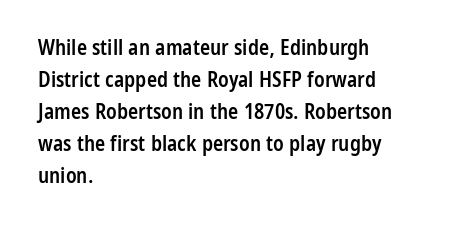
The image shows 21 px text type, upright; set left-aligned, normal line spacing (1.52x), normal letter spacing, not underlined.
